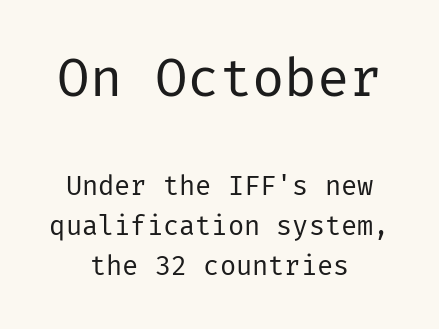
Q: Is the text bold? A: No.
Q: Is the text italic (slanted)? A: No, it is upright.
Q: Is the typeface a serif or a sans-serif typeface? A: Sans-serif.
Q: Is the text underlined? A: No.
Q: How is the paragraph aligned? A: Centered.
Q: Is the spacing between letters normal or unusually wide? A: Normal.
Q: Is the spacing between lines tight, normal or loose? A: Normal.
Q: Which block of text is set in a larger size, the first (top) or the second (bottom)? A: The first (top) one.
Q: Width (condensed, normal, or wide)? A: Normal.
Q: Stroke contrast? A: Low.
Q: x-height? A: Medium.
